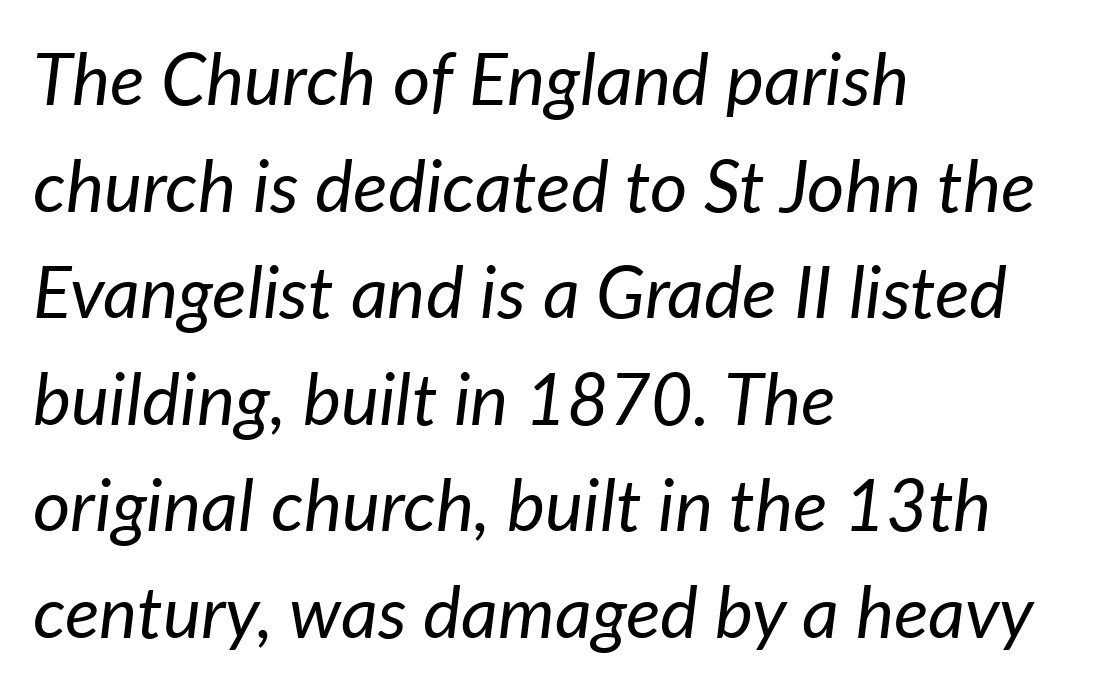
The image shows 72 px regular-weight type, italic (leaning right); set left-aligned, normal line spacing (1.48x), normal letter spacing, not underlined; low stroke contrast and a medium x-height.
